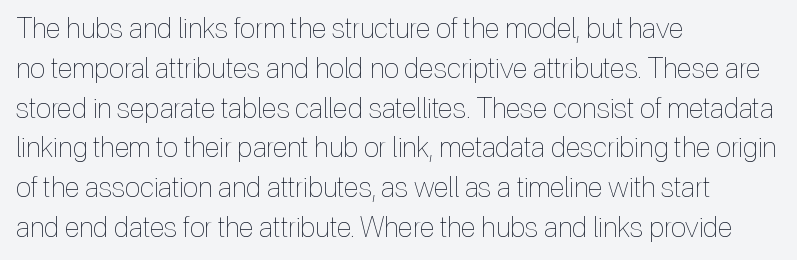
The designer left line spacing at the default. Notice how the passage keeps a crisp vertical edge on the left only. Compared with typical body copy, the letter spacing here is the same. Descender tails drop into unmarked territory.
